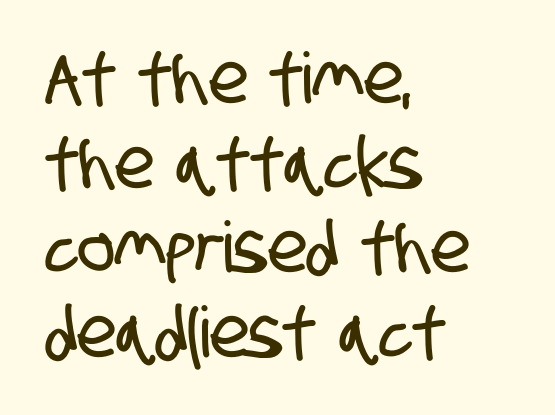
Q: Is the typeface a serif or a sans-serif typeface? A: Sans-serif.
Q: Is the text underlined? A: No.
Q: How is the paragraph aligned? A: Left-aligned.
Q: Is the spacing between letters normal or unusually wide? A: Normal.
Q: Width (condensed, normal, or wide)? A: Condensed.
Q: Stroke contrast? A: Low.
Q: x-height? A: Large.
Q: Monospaced? A: No.
